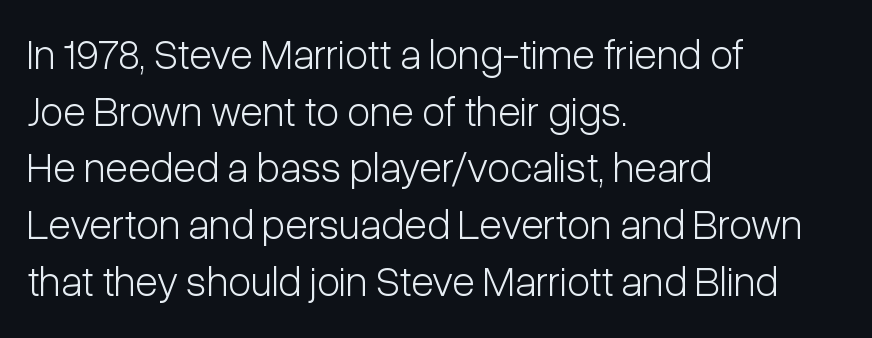
The image shows 42 px light, condensed sans-serif type, upright; set left-aligned, normal line spacing (1.35x), normal letter spacing, not underlined; low stroke contrast and a medium x-height.
